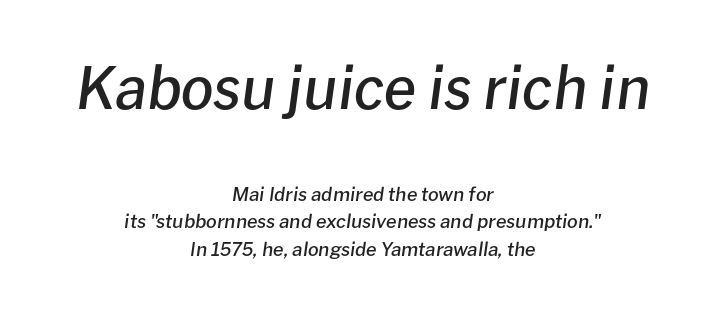
The image shows 58 px semibold type, italic (leaning right); set centered, normal line spacing (1.44x), normal letter spacing, not underlined; the first (top) block is 3.05x larger; low stroke contrast and a medium x-height.
